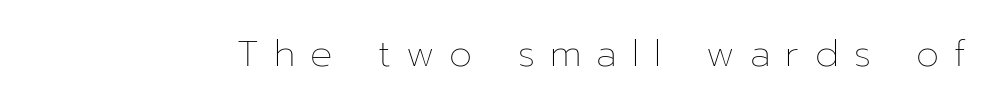
Does the lettering tilt? It doesn't — this is upright. The strip under each line holds only bare page. Each letter keeps its own natural width here, so spacing adapts to shape. The letters look calm and open, with moderate or lighter stems.
